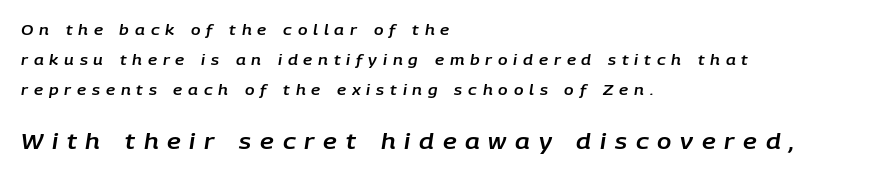
Q: Is the text italic (slanted)? A: Yes, it leans right by about 9 degrees.
Q: Is the text underlined? A: No.
Q: How is the paragraph aligned? A: Left-aligned.
Q: Is the spacing between letters normal or unusually wide? A: Unusually wide.
Q: Is the spacing between lines tight, normal or loose? A: Loose.
Q: Which block of text is set in a larger size, the first (top) or the second (bottom)? A: The second (bottom) one.
